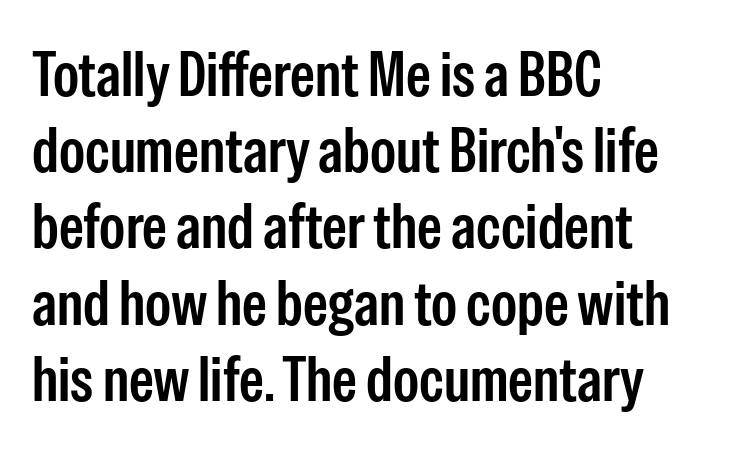
Descender tails drop into unmarked territory. This sample uses an upright cut, with every glyph sitting square on the baseline. Proportional: the letters do not fall into vertical columns. What stands out about the letter spacing? Nothing — it is the standard amount.
